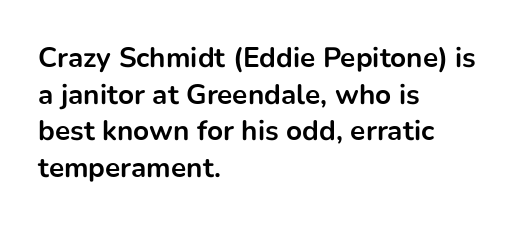
The image shows 28 px bold sans-serif type, upright; set left-aligned, normal line spacing (1.31x), normal letter spacing, not underlined; low stroke contrast and a medium x-height.
